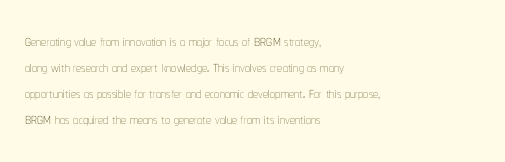
{"italic": "no", "bold": "no", "underline": "no", "align": "left", "line_spacing": "normal", "line_spacing_ratio": 1.3, "letter_spacing": "normal", "letter_spacing_em": 0.0, "glyph_px": 20}
